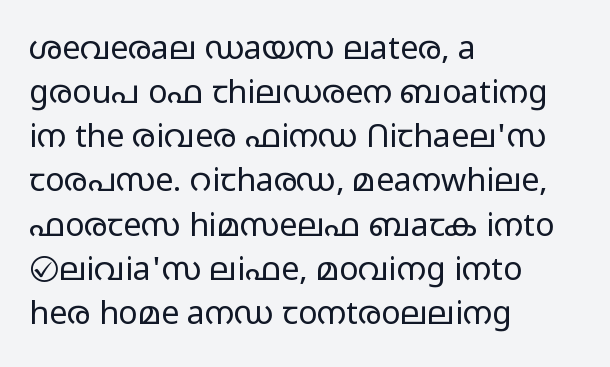
Q: Is the text bold? A: No.
Q: Is the text italic (slanted)? A: No, it is upright.
Q: Is the typeface a serif or a sans-serif typeface? A: Sans-serif.
Q: Is the text underlined? A: No.
Q: How is the paragraph aligned? A: Left-aligned.
Q: Is the spacing between letters normal or unusually wide? A: Normal.
Q: Is the spacing between lines tight, normal or loose? A: Normal.
Q: Width (condensed, normal, or wide)? A: Wide.
Q: Stroke contrast? A: Low.
Q: x-height? A: Medium.
Q: Monospaced? A: No.
